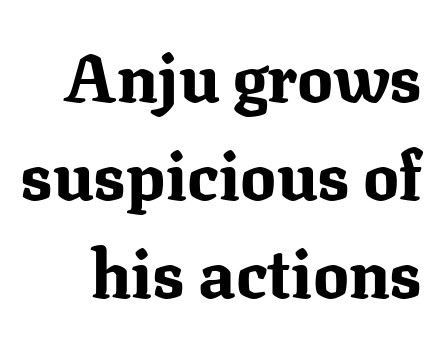
{"serif": "yes", "italic": "no", "bold": "yes", "weight": "bold", "width": "normal", "stroke_contrast": "medium", "x_height": "medium", "monospaced": "no", "underline": "no", "line_spacing": "normal", "line_spacing_ratio": 1.46, "letter_spacing": "normal", "letter_spacing_em": 0.0, "glyph_px": 67}
